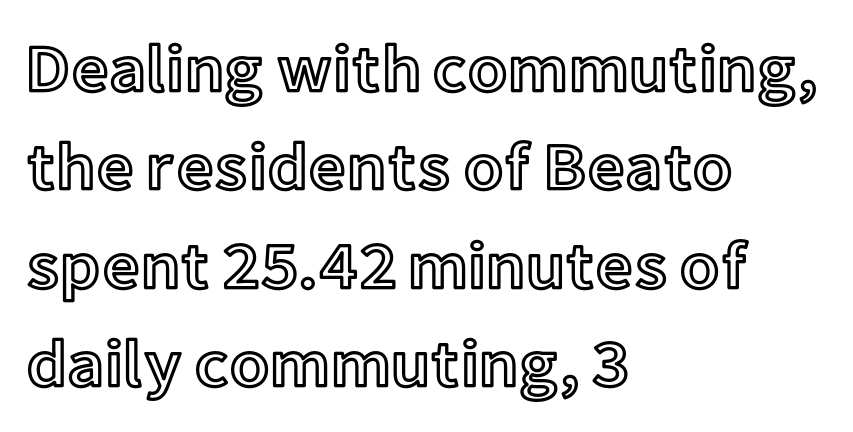
Q: Is the text italic (slanted)? A: No, it is upright.
Q: Is the text underlined? A: No.
Q: How is the paragraph aligned? A: Left-aligned.
Q: Is the spacing between letters normal or unusually wide? A: Normal.
Q: Is the spacing between lines tight, normal or loose? A: Normal.
Q: Width (condensed, normal, or wide)? A: Normal.
Q: x-height? A: Medium.
Q: Monospaced? A: No.
